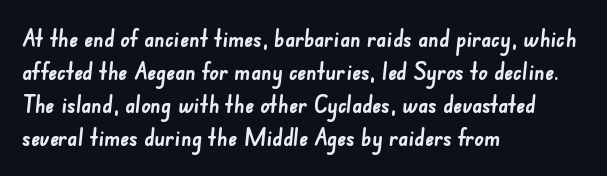
Q: Is the text bold? A: Yes.
Q: Is the text underlined? A: No.
Q: How is the paragraph aligned? A: Left-aligned.
Q: Is the spacing between letters normal or unusually wide? A: Normal.
Q: Is the spacing between lines tight, normal or loose? A: Normal.
